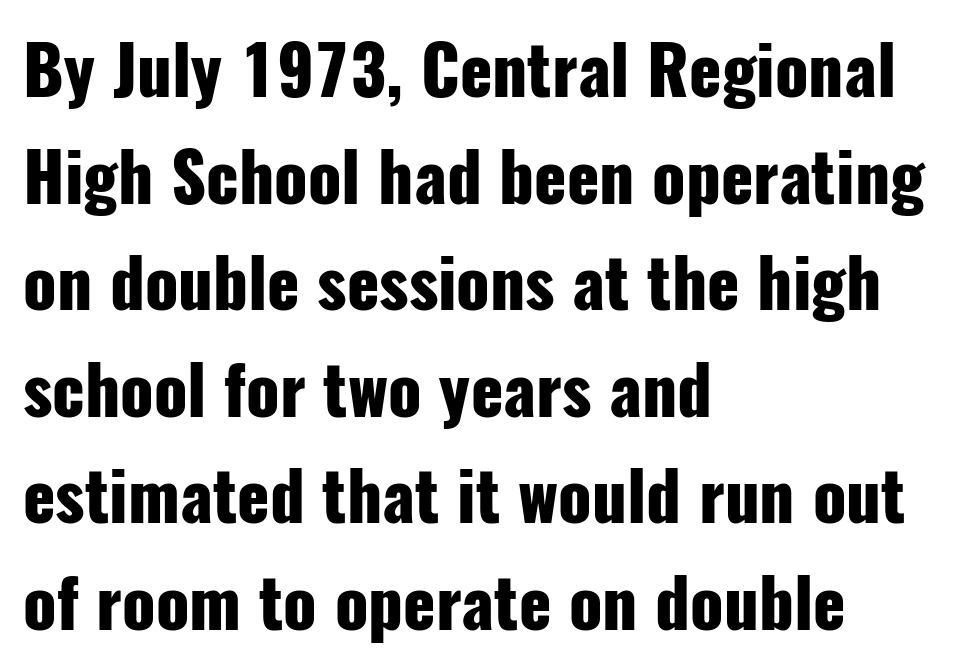
{"serif": "no", "italic": "no", "bold": "yes", "weight": "heavy", "width": "condensed", "stroke_contrast": "low", "x_height": "medium", "monospaced": "no", "underline": "no", "align": "left", "line_spacing": "normal", "line_spacing_ratio": 1.59, "letter_spacing": "normal", "letter_spacing_em": 0.0, "glyph_px": 67}
